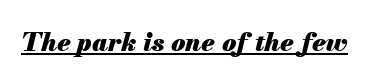
{"italic": "yes", "lean": "right", "slant_degrees": 13, "bold": "yes", "underline": "yes", "letter_spacing": "normal", "letter_spacing_em": 0.0, "glyph_px": 26}
